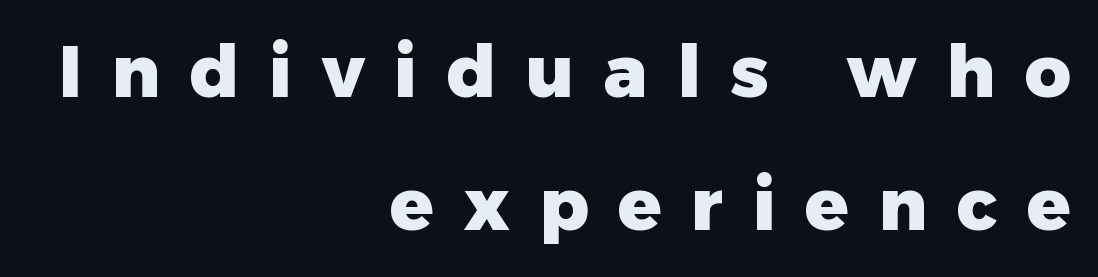
You can tell from the bare stems that sans-serif type was used. Here the designer chose a conventional face with non-uniform glyph widths. It's the straight-up-and-down kind of type. Line ends are locked; line starts wander. The glyphs are unaccompanied by any horizontal stroke below them. Substantial extra tracking has been applied to these lines.
